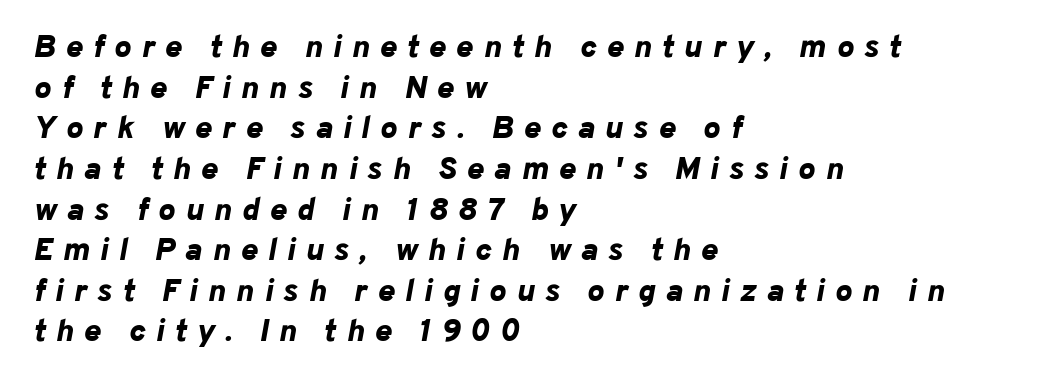
The image shows 32 px bold type, italic (leaning right); set left-aligned, normal line spacing (1.27x), unusually wide letter spacing (+0.32 em), not underlined; low stroke contrast and a medium x-height.
